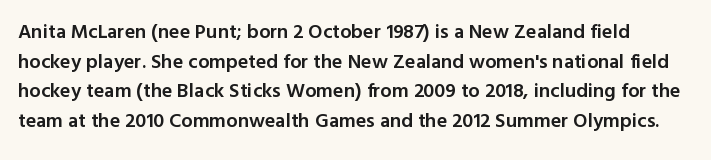
Horizontal bands of white between lines are of average thickness. Inter-character spacing is left at the font's built-in metrics. Italic: no, the glyphs are upright roman. Each row of text sits above clean, open space. Bold? Not quite — semibold, heavier than regular but stopping short.
